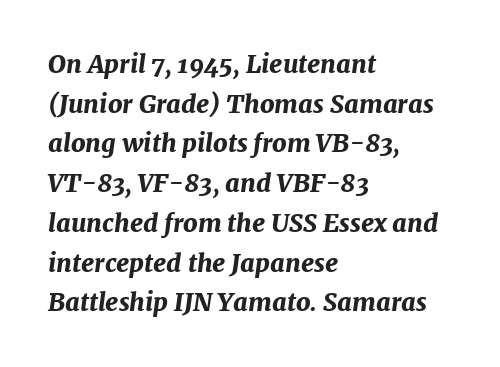
Q: Is the text bold? A: Yes.
Q: Is the text italic (slanted)? A: Yes, it leans right by about 7 degrees.
Q: Is the text underlined? A: No.
Q: How is the paragraph aligned? A: Left-aligned.
Q: Is the spacing between letters normal or unusually wide? A: Normal.
Q: Is the spacing between lines tight, normal or loose? A: Normal.
